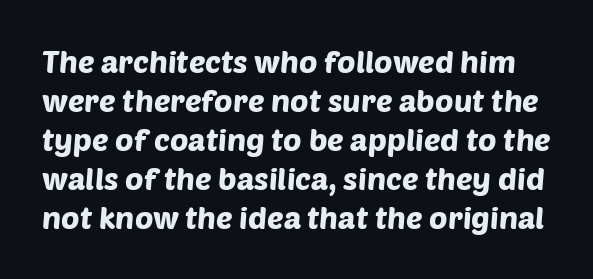
The image shows 31 px sans-serif type; set normal line spacing (1.26x), normal letter spacing, not underlined; low stroke contrast and a large x-height.
